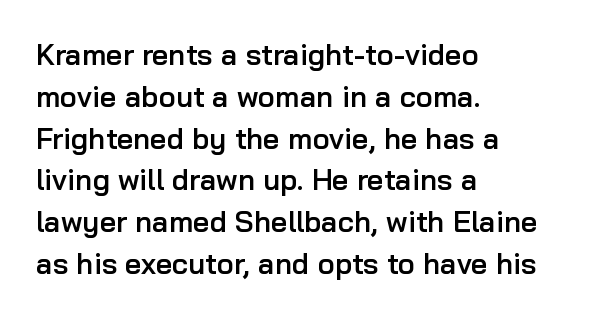
{"serif": "no", "italic": "no", "bold": "semi", "weight": "semibold", "width": "normal", "stroke_contrast": "low", "x_height": "medium", "monospaced": "no", "underline": "no", "align": "left", "line_spacing": "normal", "line_spacing_ratio": 1.44, "letter_spacing": "normal", "letter_spacing_em": 0.0, "glyph_px": 29}
